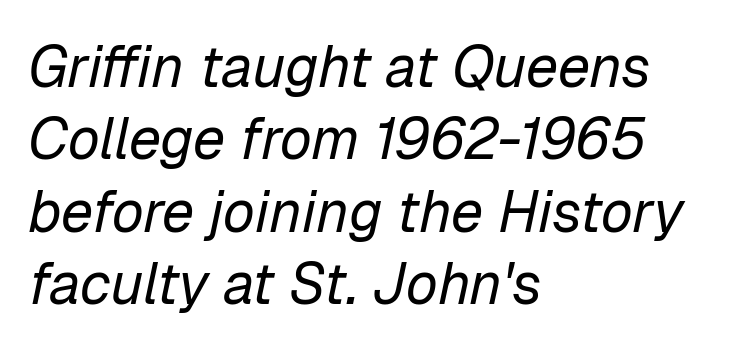
The image shows 58 px regular-weight type, italic (leaning right); set left-aligned, normal line spacing (1.25x), normal letter spacing, not underlined; low stroke contrast and a medium x-height.
